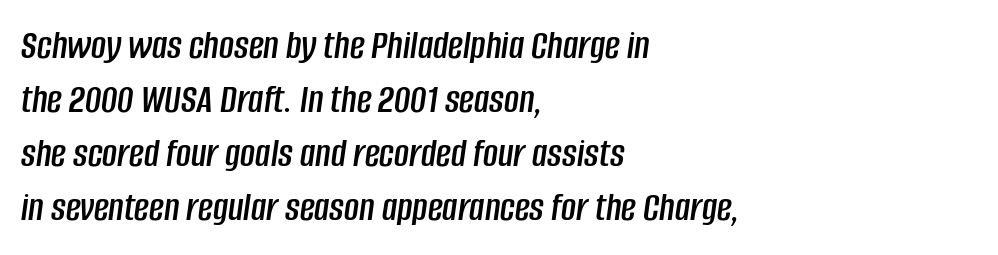
Visually the block forms a straight wall on the left and a jagged coastline on the right. Emphasis-style slanted type is in use. Descenders hang freely into open space. In terms of letterspacing, this is plain default setting. Horizontal bands of white between lines are of average thickness.
